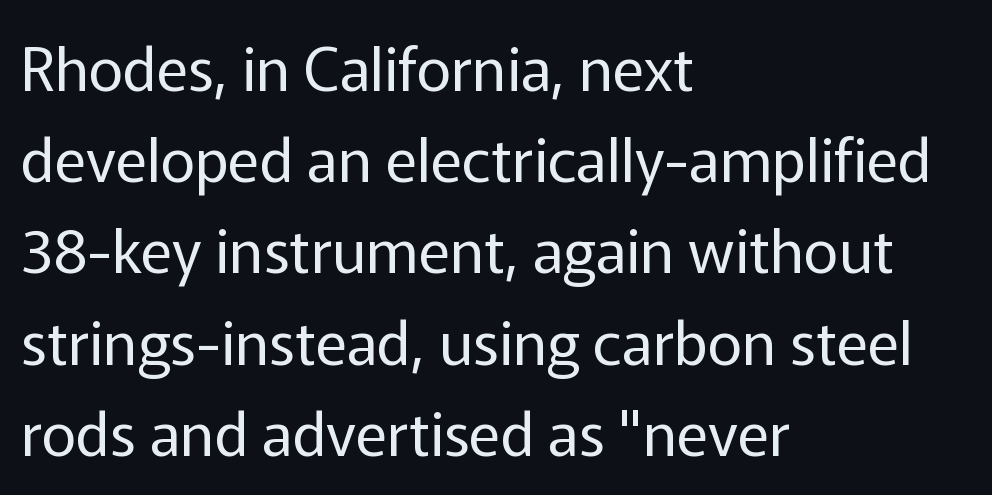
{"serif": "no", "italic": "no", "bold": "no", "weight": "regular", "width": "normal", "stroke_contrast": "low", "x_height": "medium", "monospaced": "no", "underline": "no", "align": "left", "line_spacing": "normal", "line_spacing_ratio": 1.52, "letter_spacing": "normal", "letter_spacing_em": 0.0, "glyph_px": 60}
